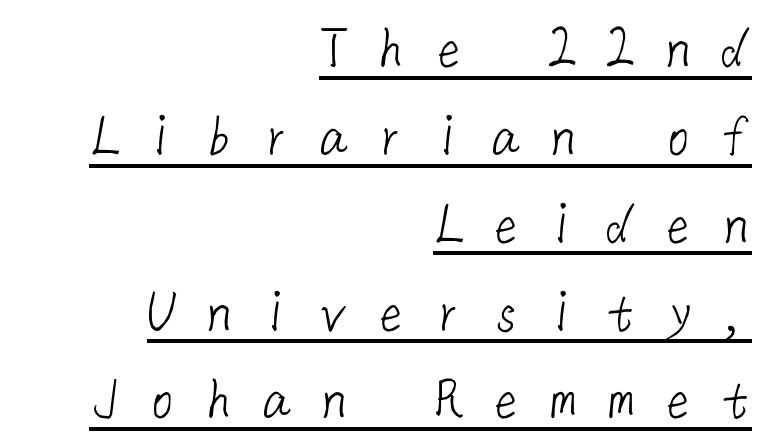
Q: Is the text bold? A: No.
Q: Is the typeface a serif or a sans-serif typeface? A: Sans-serif.
Q: Is the text underlined? A: Yes.
Q: How is the paragraph aligned? A: Right-aligned.
Q: Is the spacing between letters normal or unusually wide? A: Unusually wide.
Q: Is the spacing between lines tight, normal or loose? A: Normal.
Q: Width (condensed, normal, or wide)? A: Normal.
Q: Stroke contrast? A: Low.
Q: x-height? A: Medium.
